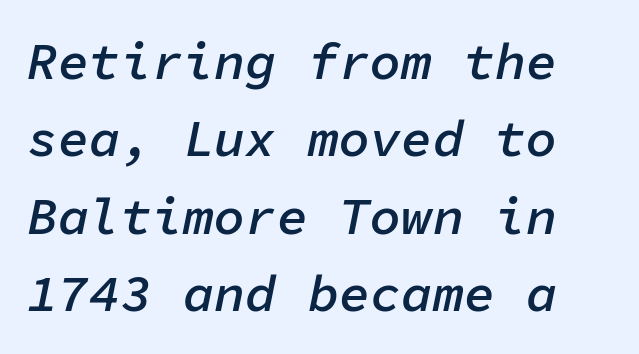
{"italic": "yes", "lean": "right", "slant_degrees": 11, "bold": "semi", "weight": "semibold", "width": "normal", "stroke_contrast": "low", "x_height": "medium", "monospaced": "yes", "underline": "no", "line_spacing": "normal", "line_spacing_ratio": 1.49, "letter_spacing": "normal", "letter_spacing_em": 0.0, "glyph_px": 52}
